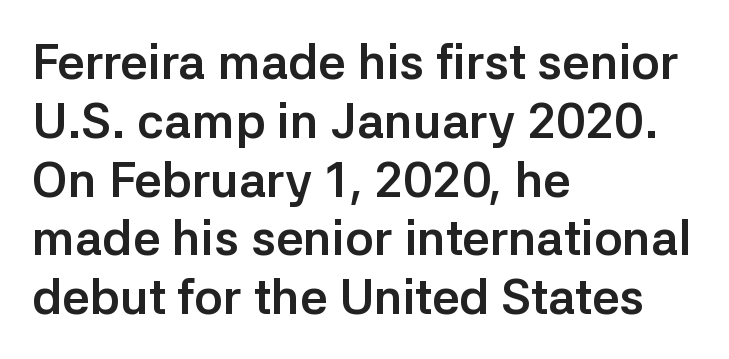
{"serif": "no", "italic": "no", "bold": "yes", "weight": "semibold", "width": "normal", "stroke_contrast": "low", "x_height": "medium", "monospaced": "no", "underline": "no", "align": "left", "line_spacing_ratio": 1.2, "letter_spacing": "normal", "letter_spacing_em": 0.0, "glyph_px": 49}
